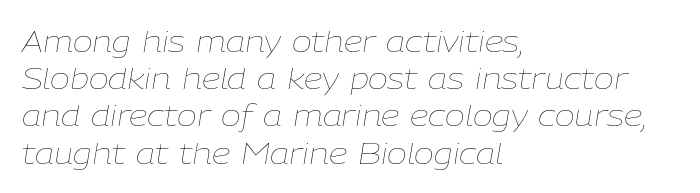
{"italic": "yes", "lean": "right", "slant_degrees": 9, "bold": "no", "weight": "thin", "width": "normal", "stroke_contrast": "low", "x_height": "medium", "monospaced": "no", "underline": "no", "align": "left", "line_spacing_ratio": 1.24, "letter_spacing": "normal", "letter_spacing_em": 0.0, "glyph_px": 30}
